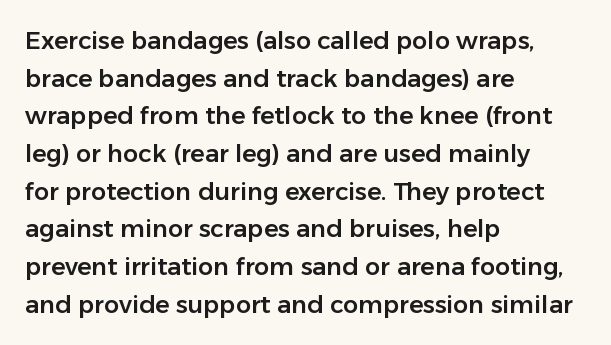
{"italic": "no", "underline": "no", "align": "left", "line_spacing": "normal", "line_spacing_ratio": 1.57, "letter_spacing": "normal", "letter_spacing_em": 0.0, "glyph_px": 24}
